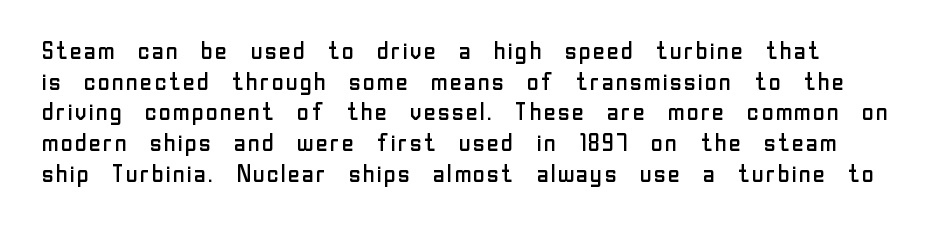
Vertical spacing — default. This is the regular roman posture of the typeface. Bare-footed words on every line. Stroke mass is kept to a normal reading level or below.
